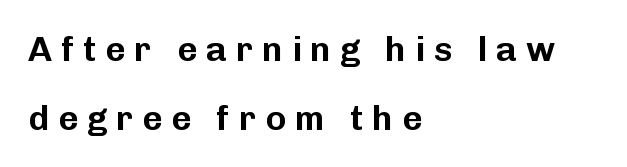
The image shows 35 px sans-serif type, upright; set left-aligned, loose line spacing (1.96x), unusually wide letter spacing (+0.25 em), not underlined; low stroke contrast and a medium x-height.
